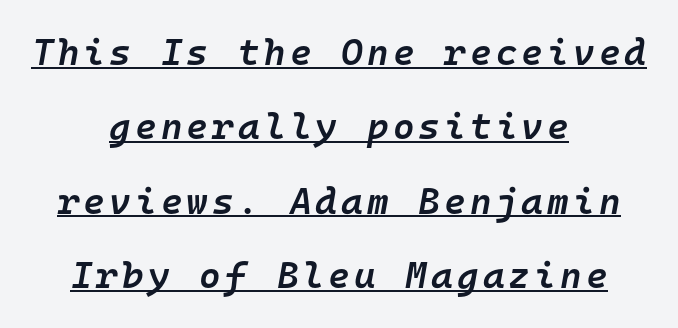
The typesetter has applied underlining to the passage shown. Summary of weight: moderately heavy, a semibold. Which margin do the lines hug? Neither — every line sits in the middle. The lines are spread far apart with generous leading. Here the designer chose a console-style face with uniform glyph widths.
